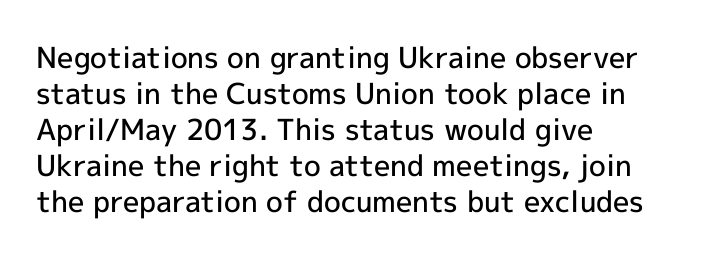
{"serif": "no", "italic": "no", "bold": "semi", "weight": "semibold", "width": "normal", "x_height": "medium", "monospaced": "no", "underline": "no", "align": "left", "line_spacing_ratio": 1.24, "letter_spacing": "normal", "letter_spacing_em": 0.0, "glyph_px": 29}
